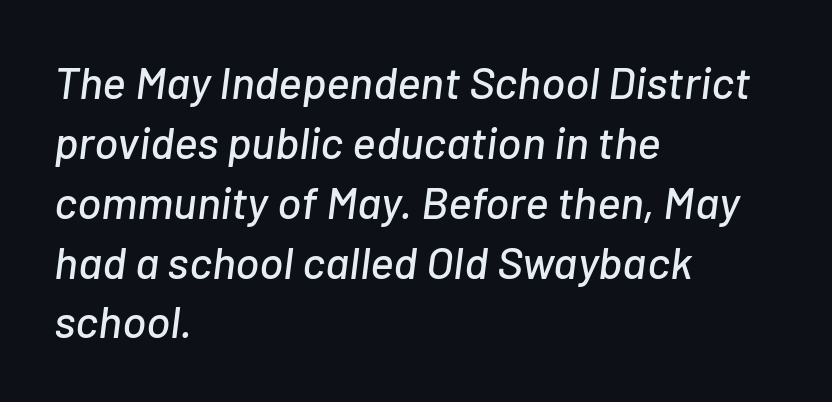
{"italic": "yes", "lean": "right", "slant_degrees": 7, "width": "normal", "stroke_contrast": "low", "x_height": "medium", "monospaced": "no", "underline": "no", "align": "left", "line_spacing": "normal", "line_spacing_ratio": 1.33, "letter_spacing": "normal", "letter_spacing_em": 0.0, "glyph_px": 45}
